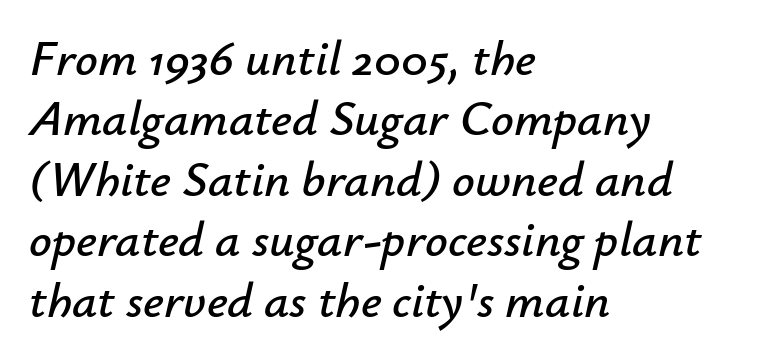
{"italic": "yes", "lean": "right", "slant_degrees": 12, "width": "normal", "stroke_contrast": "low", "x_height": "small", "monospaced": "no", "underline": "no", "align": "left", "line_spacing_ratio": 1.21, "letter_spacing": "normal", "letter_spacing_em": 0.0, "glyph_px": 50}
